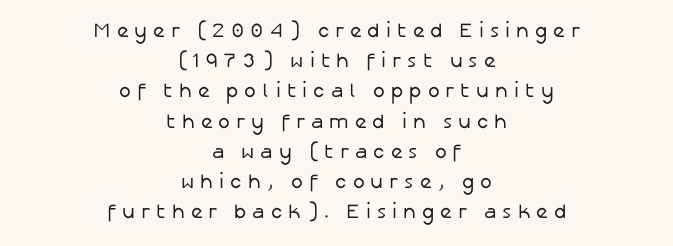
{"italic": "no", "bold": "no", "underline": "no", "align": "center", "line_spacing": "normal", "line_spacing_ratio": 1.51, "letter_spacing": "wide", "letter_spacing_em": 0.3, "glyph_px": 20}
